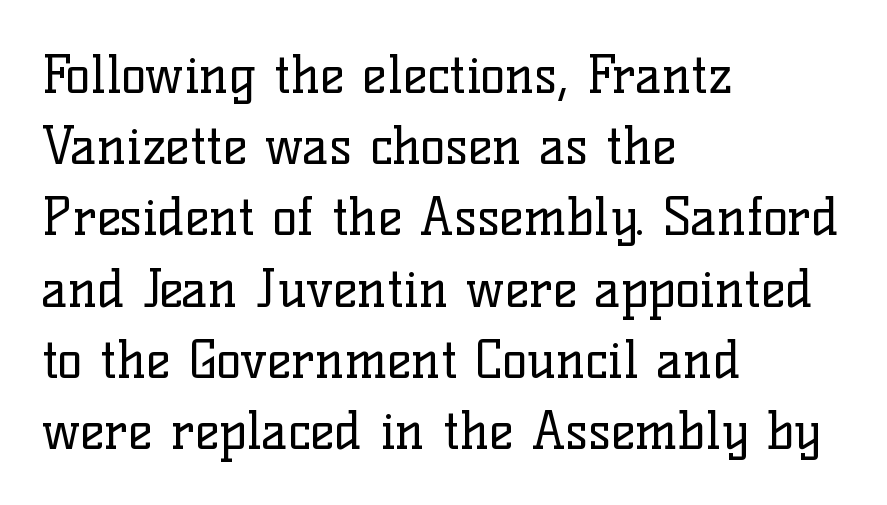
{"serif": "yes", "italic": "no", "bold": "no", "weight": "regular", "width": "normal", "stroke_contrast": "low", "x_height": "medium", "monospaced": "no", "underline": "no", "align": "left", "line_spacing": "normal", "line_spacing_ratio": 1.37, "letter_spacing": "normal", "letter_spacing_em": 0.0, "glyph_px": 52}
